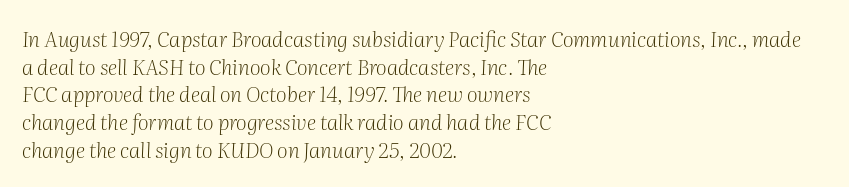
{"italic": "yes", "lean": "right", "slant_degrees": 2, "bold": "no", "underline": "no", "align": "left", "line_spacing": "normal", "line_spacing_ratio": 1.32, "letter_spacing": "normal", "letter_spacing_em": 0.0, "glyph_px": 21}
